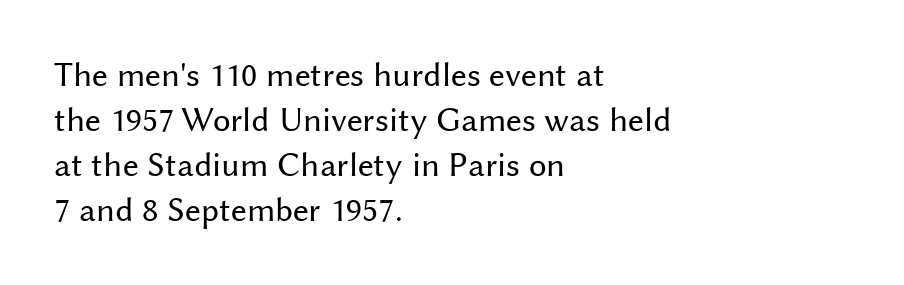
{"serif": "no", "italic": "no", "bold": "no", "weight": "regular", "width": "normal", "stroke_contrast": "medium", "x_height": "medium", "monospaced": "no", "underline": "no", "align": "left", "line_spacing": "normal", "line_spacing_ratio": 1.29, "letter_spacing": "normal", "letter_spacing_em": 0.0, "glyph_px": 35}
